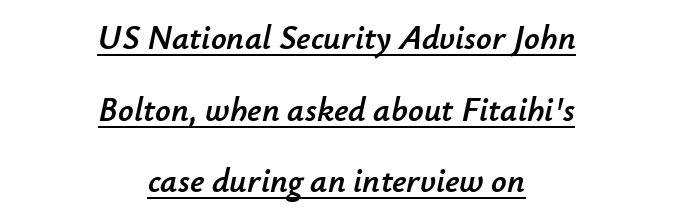
This sample uses an oblique cut, with every glyph tilted off the vertical. The rendered words wear a rule along their underside. Which margin do the lines hug? Neither — every line sits in the middle. The horizontal fit of the characters is conventional and even. Interline gaps are noticeably wide in this sample.
